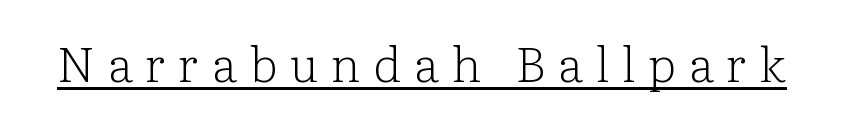
Is there any slant? The stems are plumb. This is serif lettering, the kind often seen in printed books. The passage shown is not bold in any degree. The passage shown is typed in a proportional face where columns would drift.
